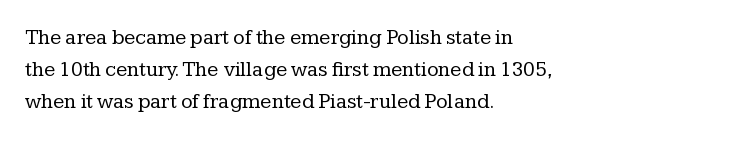
Is the block centered? No — it sits flush against the left margin. Honestly, the row spacing looks completely unremarkable. Check under the words: just untouched page. Ascenders rise straight up at ninety degrees. Nobody touched the tracking dial on this one.
